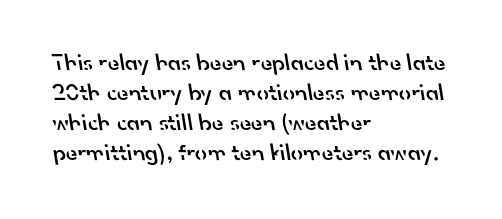
Q: Is the text bold? A: Semi-bold.
Q: Is the text underlined? A: No.
Q: How is the paragraph aligned? A: Left-aligned.
Q: Is the spacing between letters normal or unusually wide? A: Normal.
Q: Is the spacing between lines tight, normal or loose? A: Normal.
